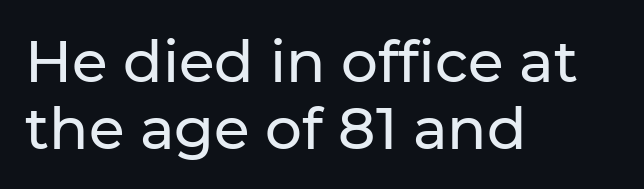
{"serif": "no", "italic": "no", "width": "normal", "stroke_contrast": "low", "x_height": "medium", "monospaced": "no", "underline": "no", "align": "left", "line_spacing": "tight", "line_spacing_ratio": 1.15, "letter_spacing": "normal", "letter_spacing_em": 0.0, "glyph_px": 58}
